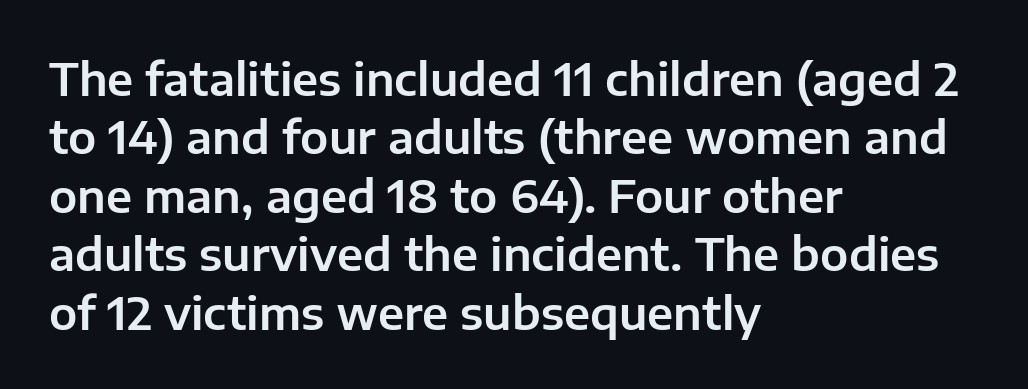
{"serif": "no", "italic": "no", "width": "normal", "stroke_contrast": "low", "x_height": "medium", "monospaced": "no", "underline": "no", "align": "left", "line_spacing": "normal", "line_spacing_ratio": 1.3, "letter_spacing": "normal", "letter_spacing_em": 0.0, "glyph_px": 45}
